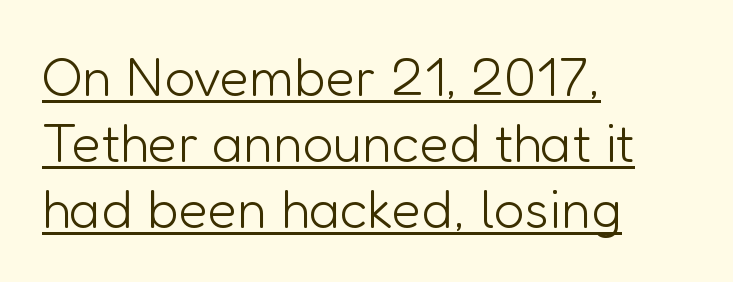
The lines are quadded left. The specimen includes a rule beneath the text block's lines. Is there any slant? The stems are plumb. Does the type have serifs? No, each stem ends abruptly. This sample has the flowing, uneven cadence of proportional lettering.
